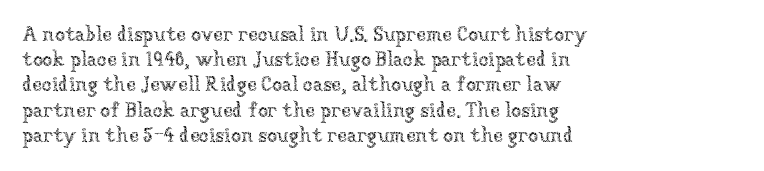
{"italic": "no", "bold": "no", "underline": "no", "align": "left", "line_spacing": "normal", "line_spacing_ratio": 1.26, "letter_spacing": "normal", "letter_spacing_em": 0.0, "glyph_px": 20}
